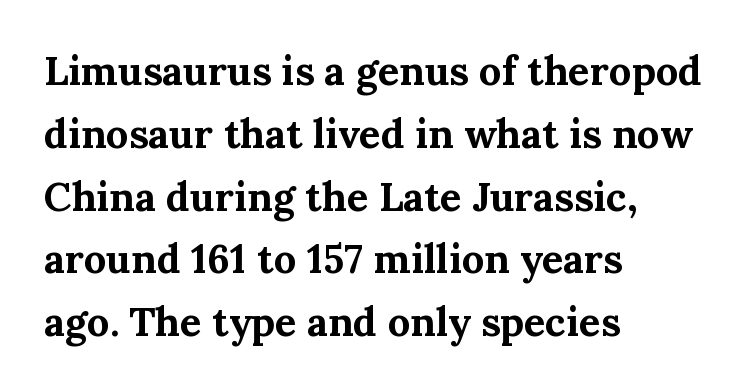
The image shows 40 px bold serif type, upright; set left-aligned, normal line spacing (1.57x), normal letter spacing, not underlined; medium stroke contrast and a medium x-height.
